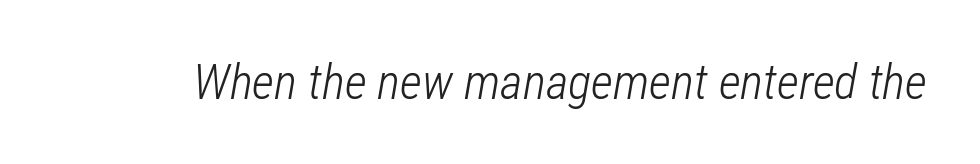
{"italic": "yes", "lean": "right", "slant_degrees": 12, "bold": "no", "weight": "light", "width": "condensed", "stroke_contrast": "low", "x_height": "medium", "monospaced": "no", "underline": "no", "letter_spacing": "normal", "letter_spacing_em": 0.0, "glyph_px": 49}
